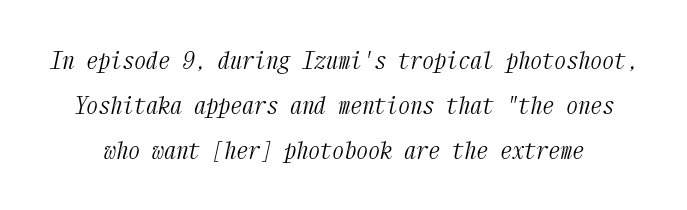
These lines were composed using italics. The gaps between neighbouring characters are ordinary and unremarkable. On a weight scale, this lands at 450 or below. Decoration check: the copy has no underline.
